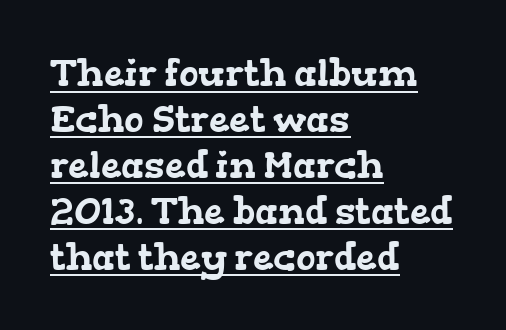
{"serif": "yes", "width": "wide", "stroke_contrast": "low", "x_height": "medium", "monospaced": "no", "underline": "yes", "align": "left", "line_spacing_ratio": 1.24, "letter_spacing": "normal", "letter_spacing_em": 0.0, "glyph_px": 37}
